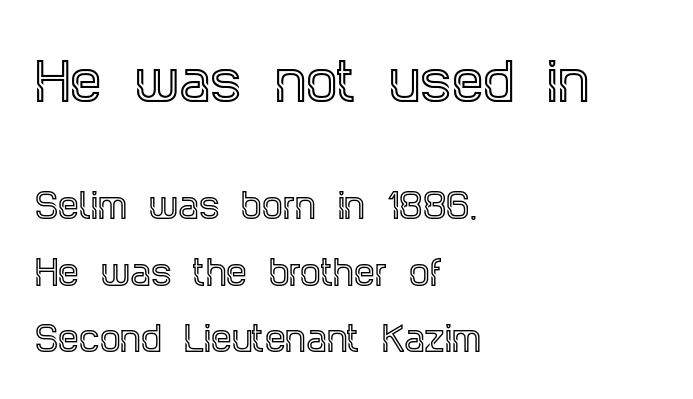
Type style note: has serifs. The initial chunk of copy outweighs the following chunk in type size. Clear beneath every line of the passage. Italic: no, the glyphs are upright roman. The leading is generous, giving the passage an open texture. This sample has the flowing, uneven cadence of proportional lettering.
